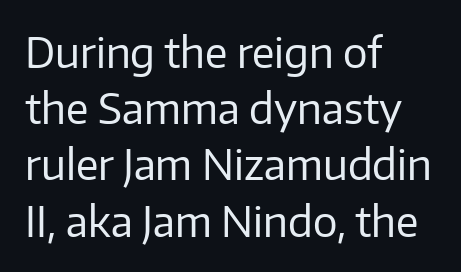
Casual observation: everything's shoved over to the left. The space beneath each line is pristine and unruled. Horizontal bands of white between lines are of average thickness. Check where the strokes stop: nothing finishes them off — pure sans. Does the lettering tilt? It doesn't — this is upright.
